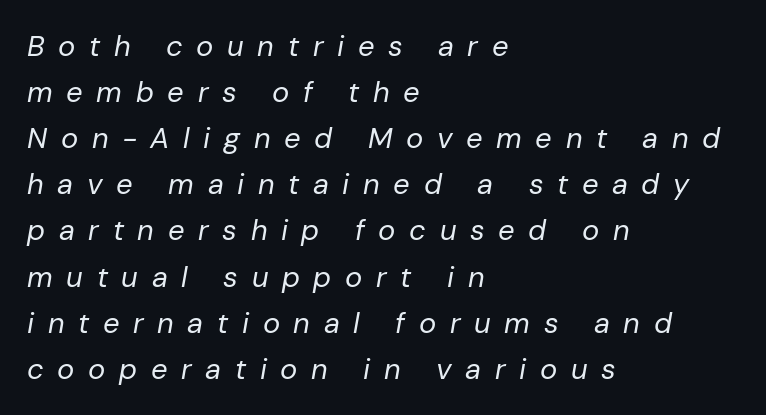
Q: Is the text bold? A: No.
Q: Is the text italic (slanted)? A: Yes, it leans right by about 10 degrees.
Q: Is the text underlined? A: No.
Q: How is the paragraph aligned? A: Left-aligned.
Q: Is the spacing between letters normal or unusually wide? A: Unusually wide.
Q: Is the spacing between lines tight, normal or loose? A: Normal.
Q: Width (condensed, normal, or wide)? A: Normal.
Q: Stroke contrast? A: Low.
Q: x-height? A: Medium.
Q: Monospaced? A: No.
